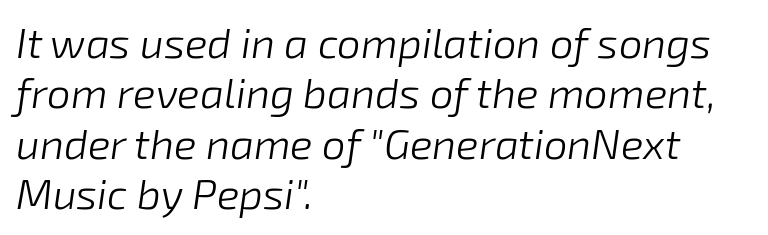
The image shows 42 px light type, italic (leaning right); set left-aligned, line spacing 1.2x, normal letter spacing, not underlined; low stroke contrast and a medium x-height.
